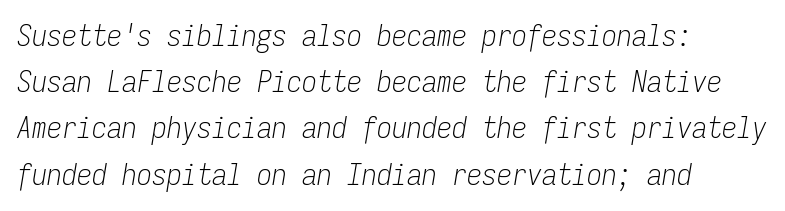
The image shows 30 px light, condensed type, italic (leaning right), monospaced; set left-aligned, normal line spacing (1.54x), normal letter spacing, not underlined; low stroke contrast and a medium x-height.
